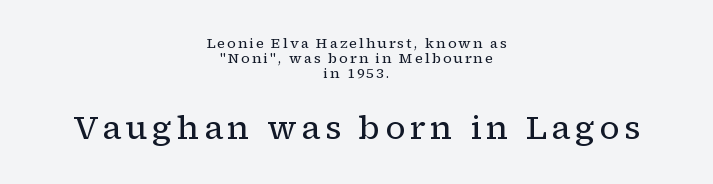
{"serif": "yes", "italic": "no", "bold": "no", "weight": "regular", "width": "normal", "stroke_contrast": "low", "x_height": "medium", "monospaced": "no", "underline": "no", "align": "center", "line_spacing": "tight", "line_spacing_ratio": 1.06, "larger_block": "second", "size_ratio": 2.36, "glyph_px": 33}
